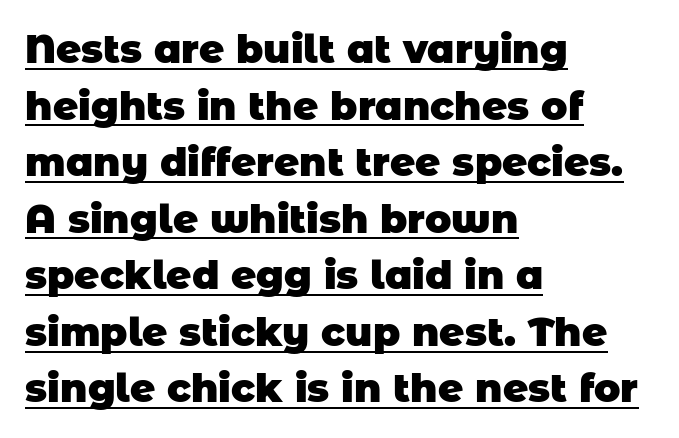
The image shows 39 px heavy sans-serif type; set left-aligned, normal line spacing (1.45x), normal letter spacing, underlined; low stroke contrast and a large x-height.
